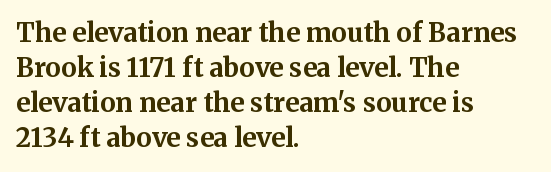
Spacing between characters is what you'd get straight out of the box. If you drew a line through each stem, it would be perfectly vertical. Which margin do the lines hug? The left one — the right edge is uneven. Leading: standard. Is the type bold? Yes — the strokes are clearly thick and heavy.
